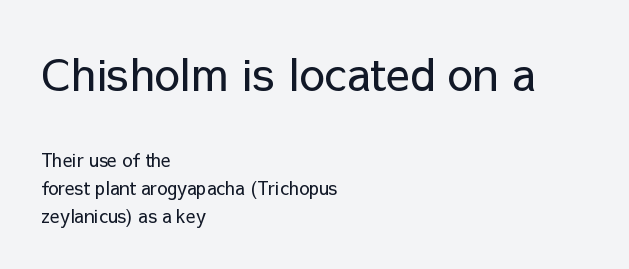
The rendering uses natural spacing where letterforms have individual widths. Here the glyphs are tracked normally, forming tight word shapes. Examine the stroke ends and you'll find no serifs. The rows are spaced the way most documents space them. The font's upright variant was chosen for this text.
